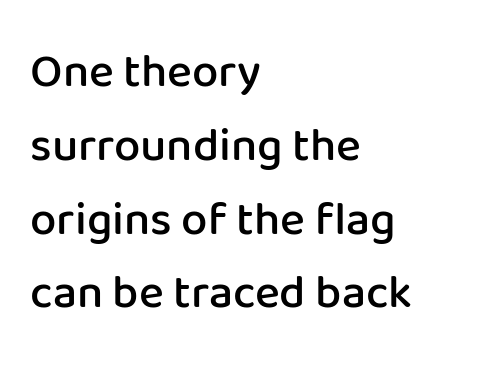
{"serif": "no", "italic": "no", "bold": "semi", "weight": "semibold", "width": "normal", "stroke_contrast": "low", "x_height": "medium", "monospaced": "no", "underline": "no", "align": "left", "line_spacing": "normal", "line_spacing_ratio": 1.57, "letter_spacing": "normal", "letter_spacing_em": 0.0, "glyph_px": 47}
